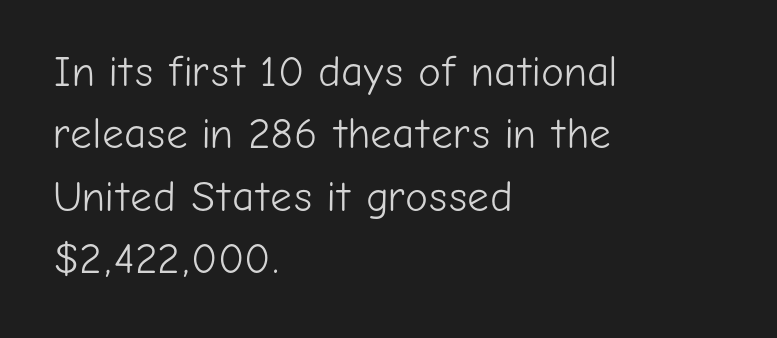
The image shows 43 px light sans-serif type, upright; set left-aligned, normal line spacing (1.45x), normal letter spacing, not underlined; low stroke contrast and a medium x-height.
